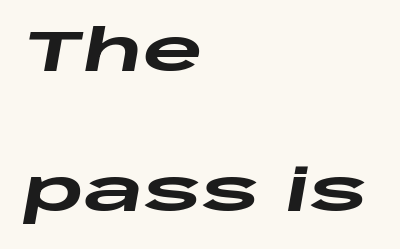
The image shows 58 px heavy, wide type, italic (leaning right); set left-aligned, loose line spacing (2.41x), normal letter spacing, not underlined; low stroke contrast and a large x-height.
